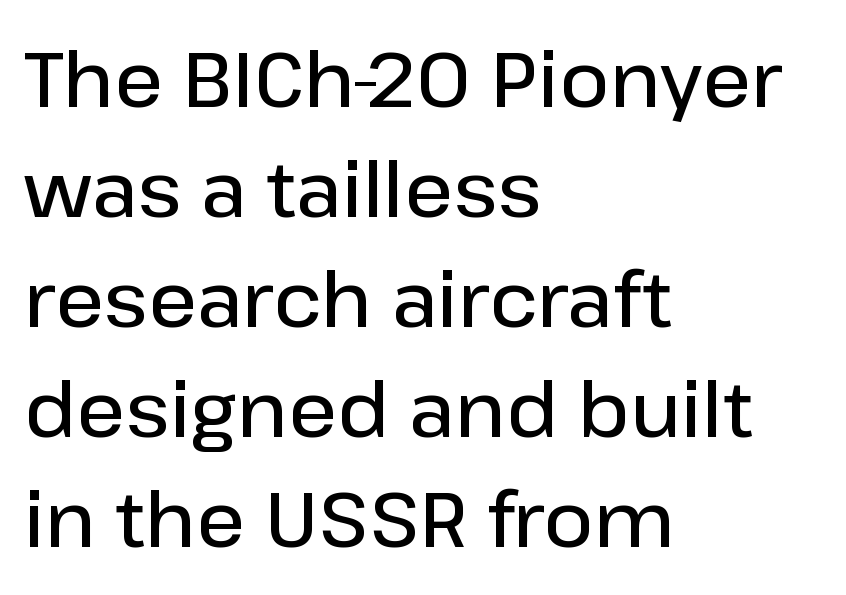
The lettering holds an erect, upright posture throughout. Line spacing here is normal. The letters carry no serifs — their stems end cleanly without finishing strokes. Short note: letters normally spaced. A clean baseline with only descenders dipping below it.
